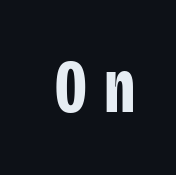
Nope, not italic — everything's standing straight. Substantial extra tracking has been applied to these lines. You could not count columns in this text — the font is proportionally spaced. Check under the words: just untouched page. Regarding serifs, this sample does without them.
